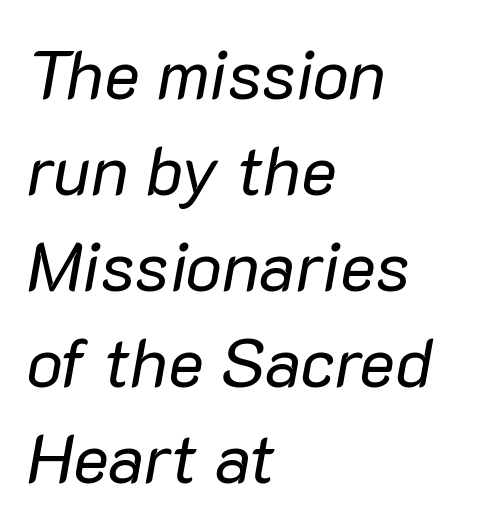
Q: Is the text bold? A: No.
Q: Is the text italic (slanted)? A: Yes, it leans right by about 10 degrees.
Q: Is the text underlined? A: No.
Q: How is the paragraph aligned? A: Left-aligned.
Q: Is the spacing between letters normal or unusually wide? A: Normal.
Q: Is the spacing between lines tight, normal or loose? A: Normal.
Q: Width (condensed, normal, or wide)? A: Normal.
Q: Stroke contrast? A: Low.
Q: x-height? A: Medium.
Q: Monospaced? A: No.
